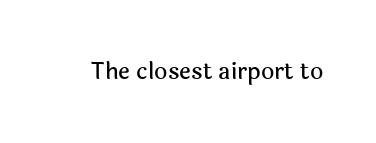
{"italic": "no", "underline": "no", "letter_spacing": "normal", "letter_spacing_em": 0.0, "glyph_px": 23}
